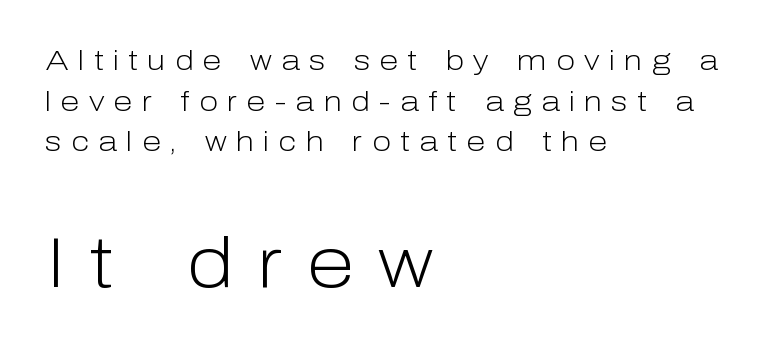
Q: Is the text bold? A: No.
Q: Is the text italic (slanted)? A: No, it is upright.
Q: Is the typeface a serif or a sans-serif typeface? A: Sans-serif.
Q: Is the text underlined? A: No.
Q: How is the paragraph aligned? A: Left-aligned.
Q: Is the spacing between letters normal or unusually wide? A: Unusually wide.
Q: Is the spacing between lines tight, normal or loose? A: Normal.
Q: Which block of text is set in a larger size, the first (top) or the second (bottom)? A: The second (bottom) one.
Q: Width (condensed, normal, or wide)? A: Normal.
Q: Stroke contrast? A: Low.
Q: x-height? A: Medium.
Q: Monospaced? A: No.
